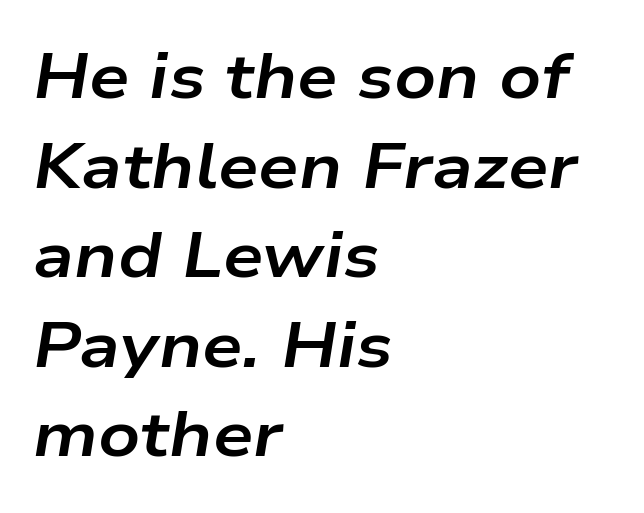
Do the characters align in a grid? No, the font is proportional. These lines were composed using italics. The letterforms sit shoulder to shoulder at normal distance. A classic flush-left, rag-right setting is used for this passage. Students, observe: this is what conventionally led text looks like.
